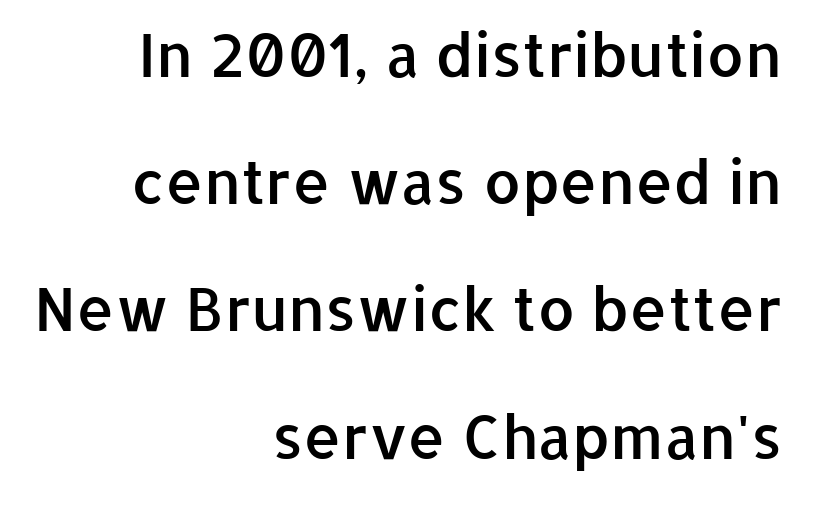
The image shows 60 px semibold sans-serif type, upright; set right-aligned, loose line spacing (2.12x), normal letter spacing, not underlined; low stroke contrast and a medium x-height.
